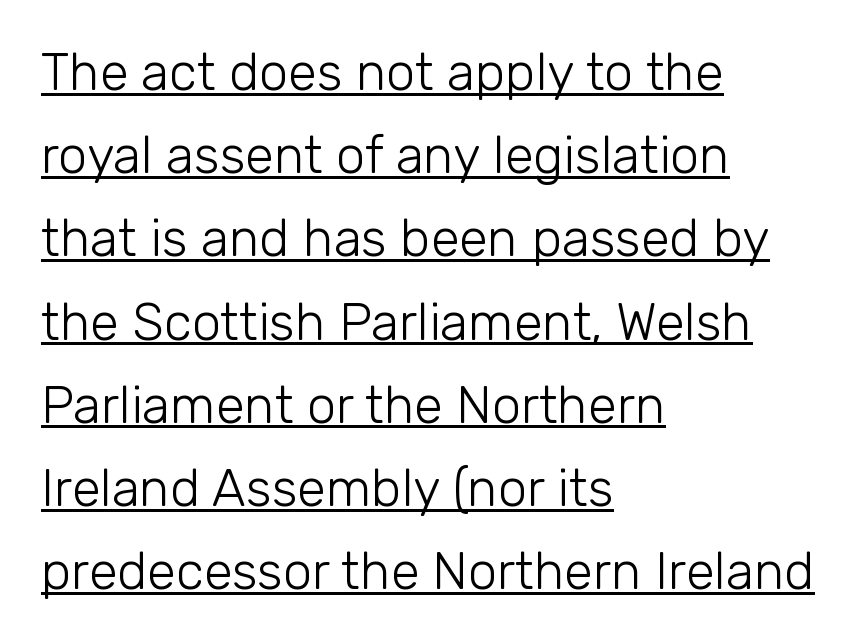
The designer went with a sans here, leaving each stem footless. The rows are spaced the way most documents space them. Rendered with straight, roman letterforms. Caption: lettering with a line underneath. All the whitespace from short lines collects on the right.
